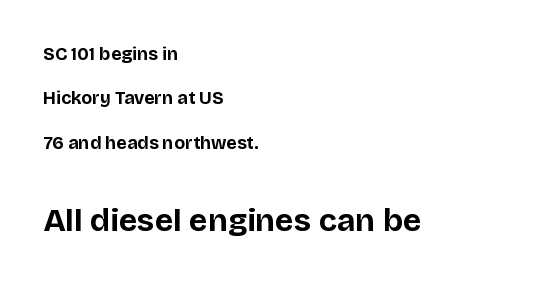
Q: Is the text bold? A: Yes.
Q: Is the text italic (slanted)? A: No, it is upright.
Q: Is the typeface a serif or a sans-serif typeface? A: Sans-serif.
Q: Is the text underlined? A: No.
Q: How is the paragraph aligned? A: Left-aligned.
Q: Is the spacing between letters normal or unusually wide? A: Normal.
Q: Is the spacing between lines tight, normal or loose? A: Loose.
Q: Which block of text is set in a larger size, the first (top) or the second (bottom)? A: The second (bottom) one.
Q: Width (condensed, normal, or wide)? A: Normal.
Q: Stroke contrast? A: Low.
Q: x-height? A: Large.
Q: Monospaced? A: No.
